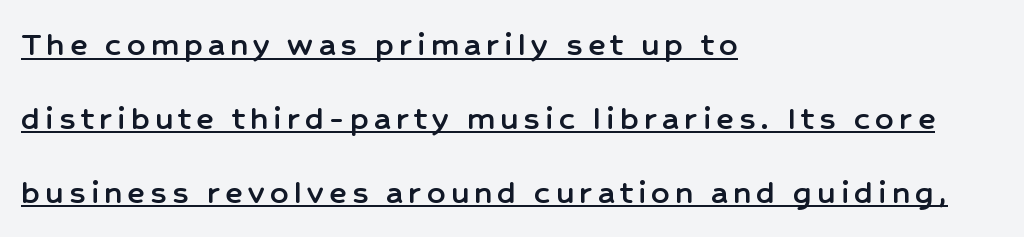
The image shows 36 px sans-serif type, upright; set left-aligned, loose line spacing (2.05x), underlined; low stroke contrast and a medium x-height.
